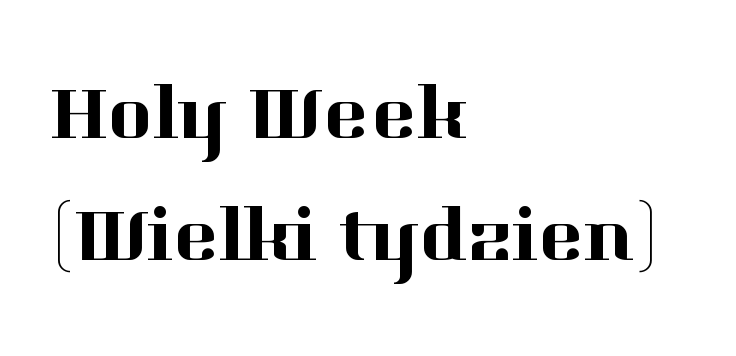
Think of a printed novel: that variable character pitch is what you see here. The space beneath each line is pristine and unruled. I'd call this a serif setting — the letters wear small feet. Look at the tracking — it's just the regular setting, nothing added. Designer's note — italics off, roman on. Caption: multi-line text, flush left, ragged right.
